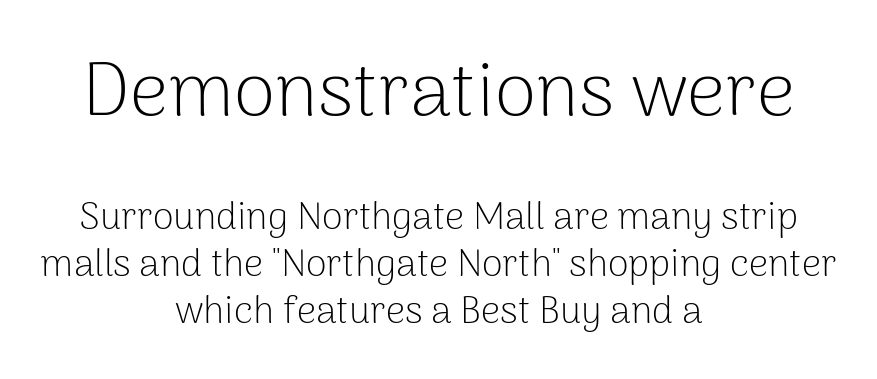
{"serif": "no", "italic": "no", "bold": "no", "weight": "light", "width": "normal", "stroke_contrast": "low", "x_height": "medium", "monospaced": "no", "underline": "no", "align": "center", "line_spacing_ratio": 1.24, "letter_spacing": "normal", "letter_spacing_em": 0.0, "larger_block": "first", "size_ratio": 2.0, "glyph_px": 76}
